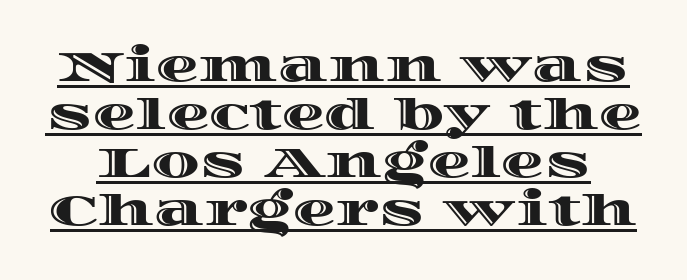
Q: Is the text italic (slanted)? A: No, it is upright.
Q: Is the text underlined? A: Yes.
Q: Is the spacing between letters normal or unusually wide? A: Normal.
Q: Is the spacing between lines tight, normal or loose? A: Tight.
Q: Width (condensed, normal, or wide)? A: Wide.
Q: x-height? A: Large.
Q: Monospaced? A: No.
